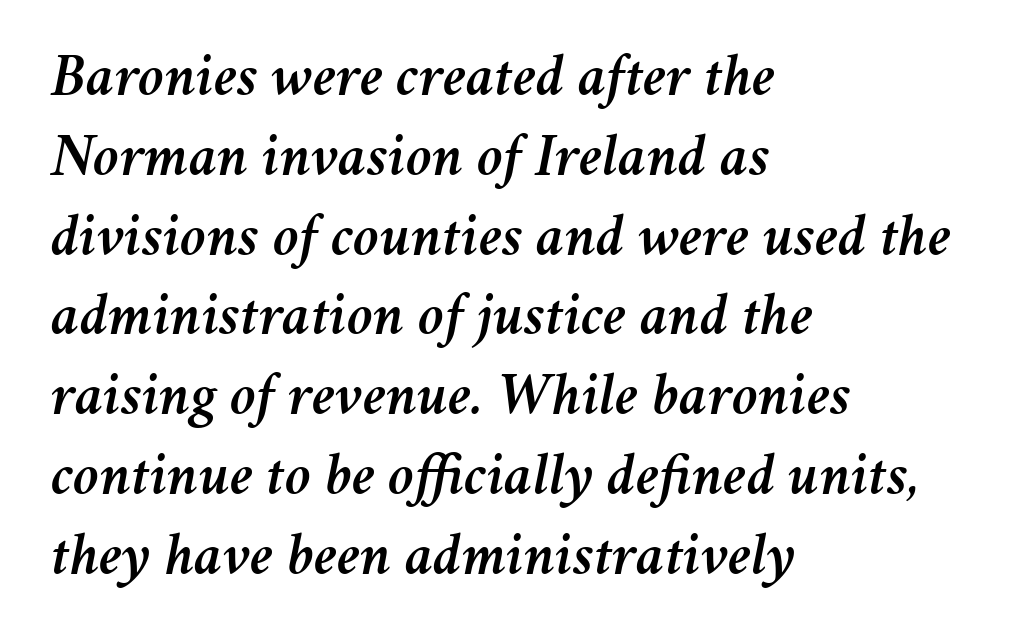
Q: Is the text italic (slanted)? A: Yes, it leans right by about 11 degrees.
Q: Is the text underlined? A: No.
Q: How is the paragraph aligned? A: Left-aligned.
Q: Is the spacing between letters normal or unusually wide? A: Normal.
Q: Is the spacing between lines tight, normal or loose? A: Normal.
Q: Width (condensed, normal, or wide)? A: Normal.
Q: Stroke contrast? A: Medium.
Q: x-height? A: Medium.
Q: Monospaced? A: No.
